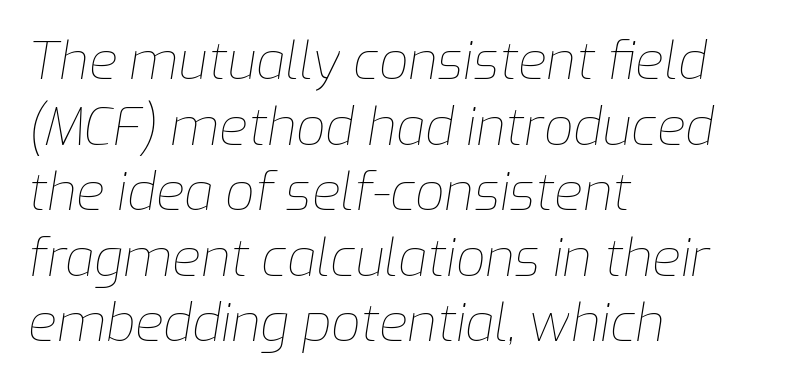
The image shows 52 px thin type, italic (leaning right); set left-aligned, normal line spacing (1.26x), normal letter spacing, not underlined; low stroke contrast and a medium x-height.
